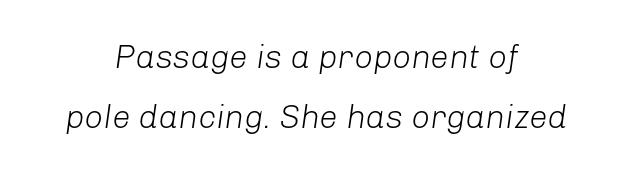
The image shows 33 px light type, italic (leaning right); set centered, line spacing 1.81x, normal letter spacing, not underlined; low stroke contrast and a medium x-height.
